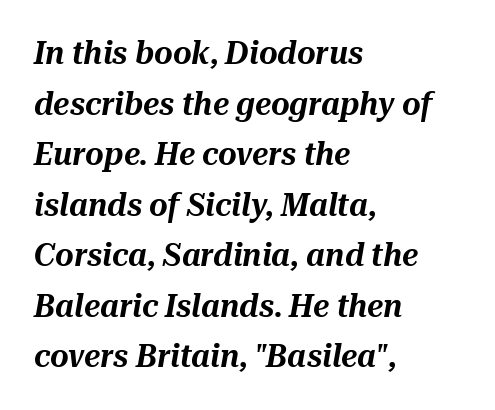
Q: Is the text italic (slanted)? A: Yes, it leans right by about 10 degrees.
Q: Is the text underlined? A: No.
Q: How is the paragraph aligned? A: Left-aligned.
Q: Is the spacing between letters normal or unusually wide? A: Normal.
Q: Is the spacing between lines tight, normal or loose? A: Normal.
Q: Width (condensed, normal, or wide)? A: Normal.
Q: Stroke contrast? A: Medium.
Q: x-height? A: Medium.
Q: Monospaced? A: No.
